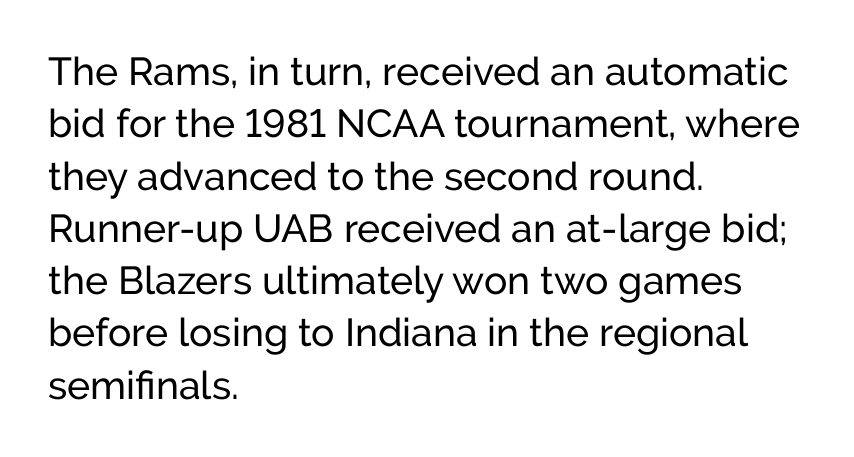
The letters stand upright; this is a roman face. Look at the tracking — it's just the regular setting, nothing added. Unmarked baselines from the first word to the last. The paragraph shown leans on its left margin.
